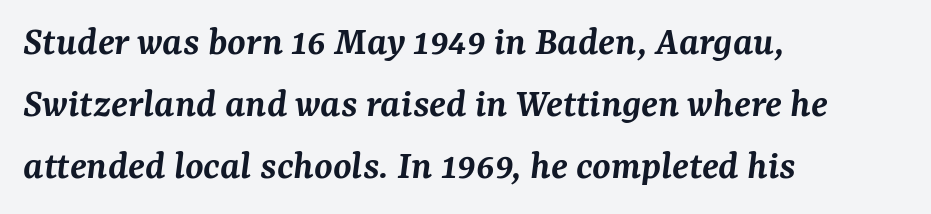
Letter spacing: default. The letters are slanted; this is an italic face. Horizontal bands of white between lines are of average thickness. On the weight axis this lands at semibold, roughly 600. The letters carry serifs — small finishing strokes at the ends of their stems. A typesetter would call this proportional, since set widths differ per character.
